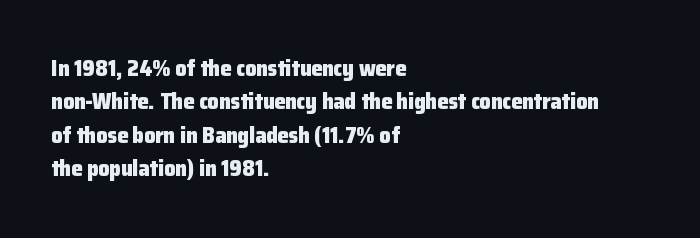
The strip under each line holds only bare page. Between one letter and the next there's only the usual sliver of space. Is there any slant? The stems are plumb. Plenty of ink on the page — the face is bold. Leading matches the norm, producing a regular column.
